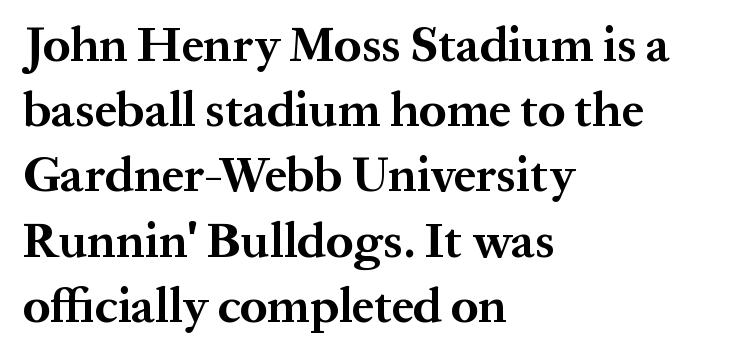
Is there any slant? The stems are plumb. The type family on display is of the serif kind. Interline gaps are of average width in this sample. Each glyph is drawn with heavy, bold strokes. Standard letterfit; no display-style spreading of the glyphs. Think of a printed novel: that variable character pitch is what you see here.
